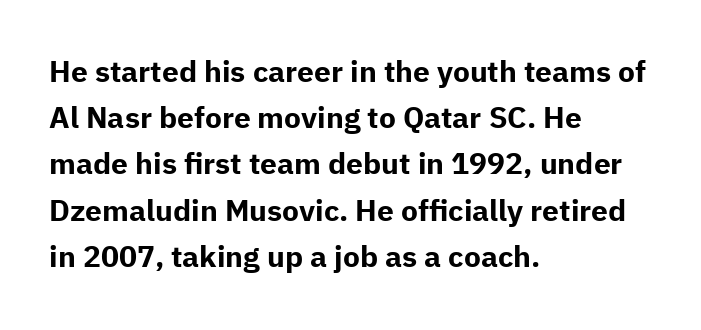
The image shows 30 px bold sans-serif type, upright; set left-aligned, normal line spacing (1.54x), normal letter spacing, not underlined; low stroke contrast and a medium x-height.
